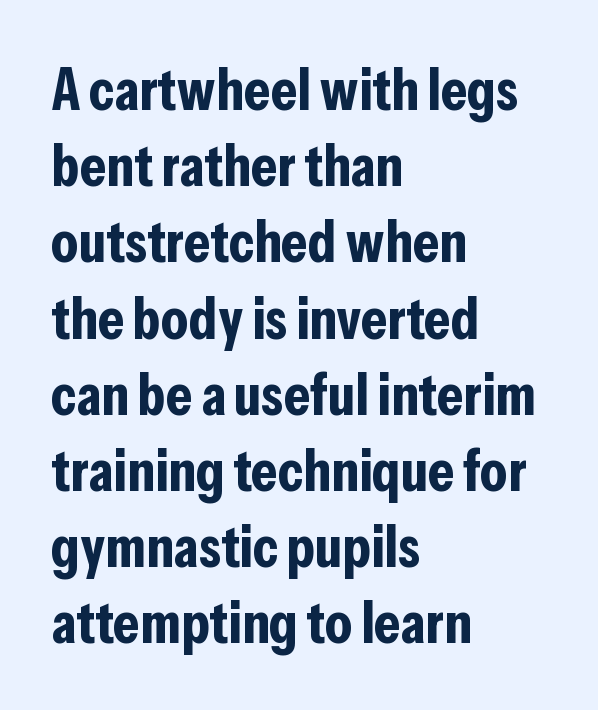
The image shows 60 px bold, condensed sans-serif type, upright; set left-aligned, normal line spacing (1.27x), normal letter spacing, not underlined; low stroke contrast and a medium x-height.
